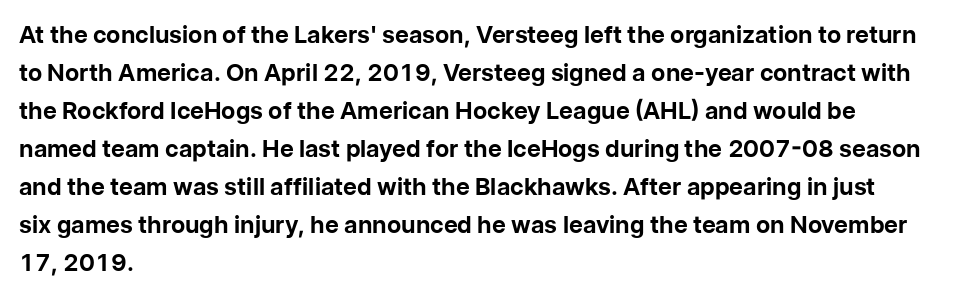
The space between consecutive lines is moderate. Alignment: flush left. The passage shown is not underscored anywhere. The type is set solid horizontally, with unmodified tracking. The characters look thick and weighty, a clear bold. Unlike italic type, these characters show no tilt at all.
